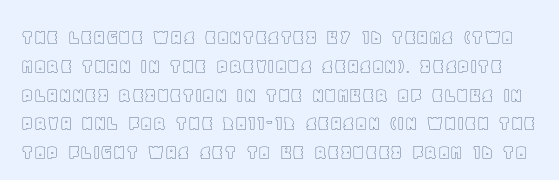
The letters sit at their default tracking, neither squeezed nor spread. The lines sit at an ordinary, default distance from one another. No word sits above an underline. Vertical strokes here are truly vertical.
